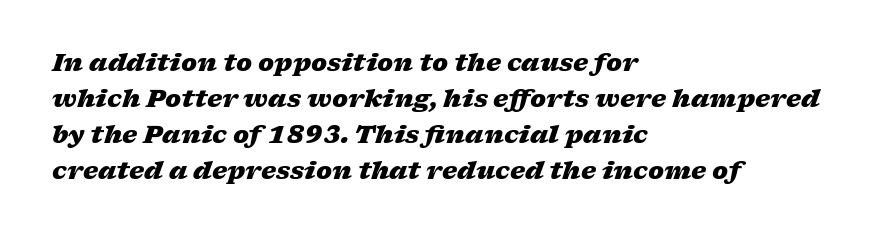
The image shows 24 px bold type, italic (leaning right); set left-aligned, normal line spacing (1.5x), normal letter spacing, not underlined.
